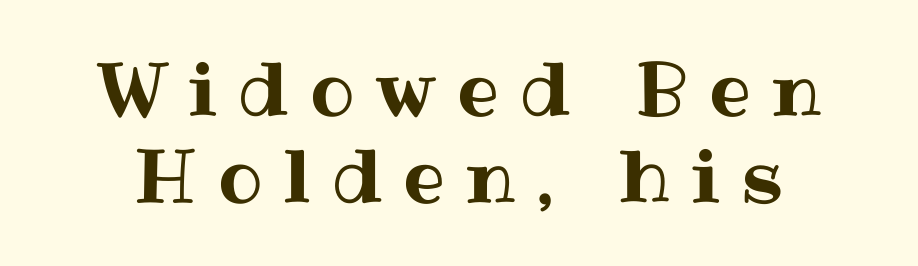
{"italic": "no", "width": "normal", "stroke_contrast": "medium", "x_height": "medium", "monospaced": "no", "underline": "no", "line_spacing_ratio": 1.18, "letter_spacing": "wide", "letter_spacing_em": 0.29, "glyph_px": 74}
